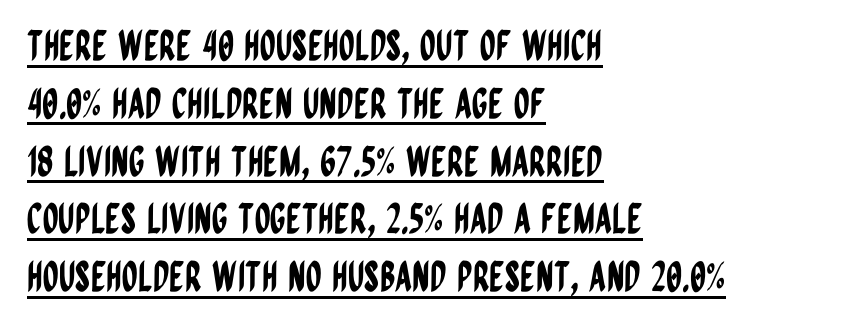
Is this a sans? Yes — the strokes have no serifs. In terms of leading, this rendering sits right in the middle. The type is set solid horizontally, with unmodified tracking. Think of a printed novel: that variable character pitch is what you see here. In CSS terms this would be text-align: left.
